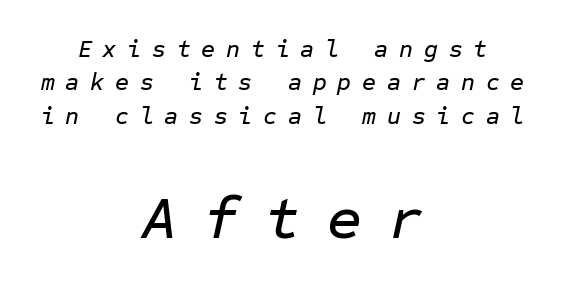
{"italic": "yes", "lean": "right", "slant_degrees": 12, "width": "normal", "stroke_contrast": "low", "x_height": "medium", "monospaced": "yes", "underline": "no", "align": "center", "line_spacing": "normal", "line_spacing_ratio": 1.39, "letter_spacing": "wide", "letter_spacing_em": 0.45, "larger_block": "second", "size_ratio": 2.5, "glyph_px": 60}
